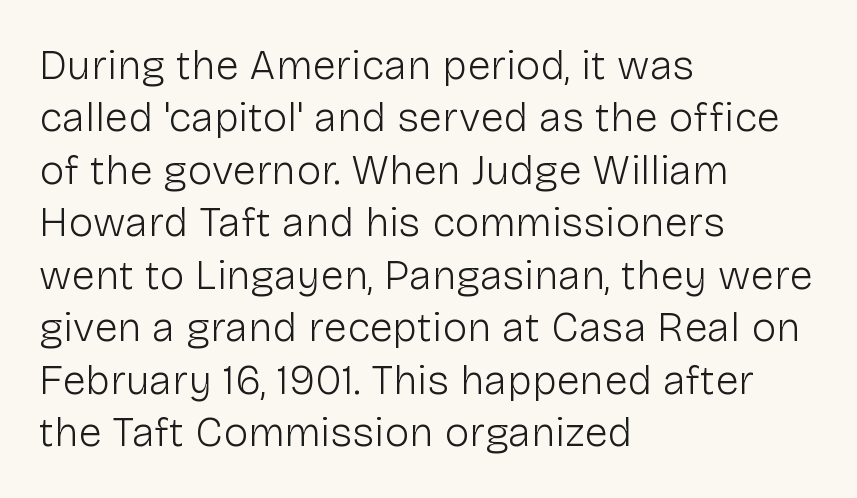
{"serif": "no", "italic": "no", "bold": "no", "weight": "light", "width": "normal", "stroke_contrast": "low", "x_height": "medium", "monospaced": "no", "underline": "no", "align": "left", "line_spacing": "normal", "line_spacing_ratio": 1.25, "letter_spacing": "normal", "letter_spacing_em": 0.0, "glyph_px": 42}
